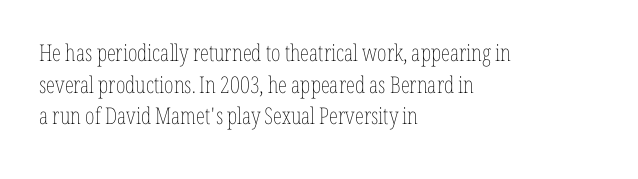
The image shows 23 px text type, upright; set left-aligned, normal line spacing (1.37x), normal letter spacing, not underlined.
